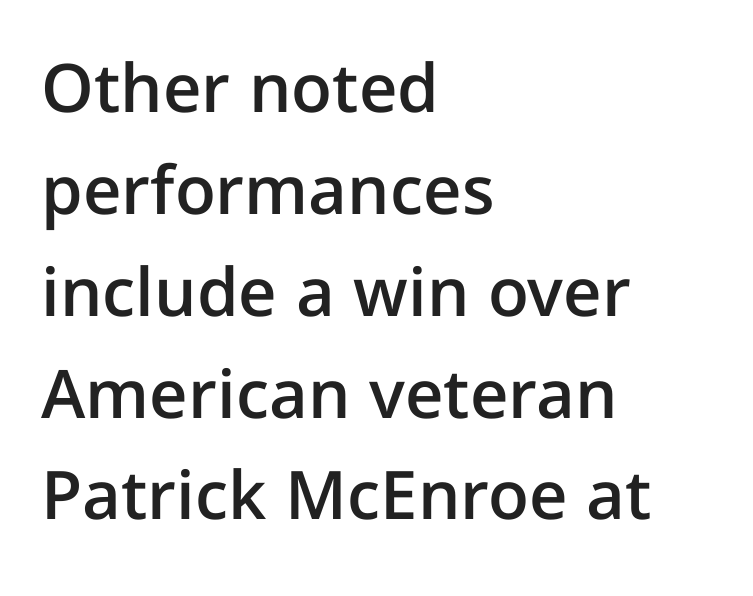
Horizontally, the lines are justified to the leading edge only. Rule under the text: the space is simply empty. This rendering employs a face without finishing strokes, i.e., a sans-serif. Leading matches the norm, producing a regular column. Heft: intermediate — a semibold.
